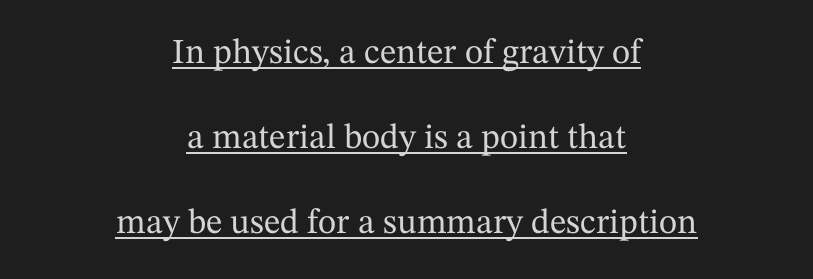
The type family on display is of the serif kind. Does the copy run flush right? No — it is centered line by line. Posture: vertical. Is the letter spacing exaggerated? No — it looks like the ordinary default. A typographer would call this underscored text.
